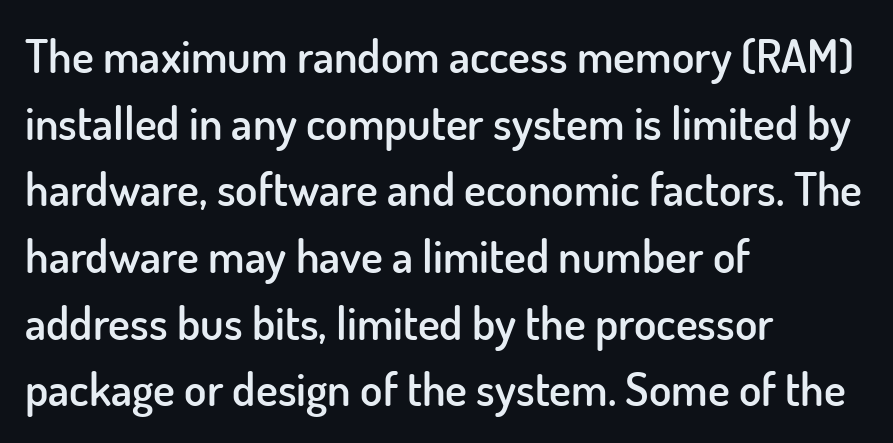
{"serif": "no", "italic": "no", "bold": "semi", "weight": "semibold", "width": "normal", "stroke_contrast": "low", "x_height": "small", "monospaced": "no", "underline": "no", "align": "left", "line_spacing": "normal", "line_spacing_ratio": 1.45, "letter_spacing": "normal", "letter_spacing_em": 0.0, "glyph_px": 46}
